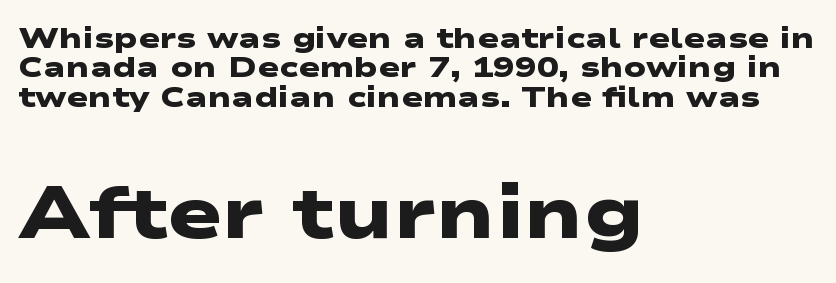
Q: Is the text bold? A: Yes.
Q: Is the typeface a serif or a sans-serif typeface? A: Sans-serif.
Q: Is the text underlined? A: No.
Q: How is the paragraph aligned? A: Left-aligned.
Q: Is the spacing between letters normal or unusually wide? A: Normal.
Q: Is the spacing between lines tight, normal or loose? A: Tight.
Q: Which block of text is set in a larger size, the first (top) or the second (bottom)? A: The second (bottom) one.
Q: Width (condensed, normal, or wide)? A: Wide.
Q: Stroke contrast? A: Low.
Q: x-height? A: Medium.
Q: Monospaced? A: No.
